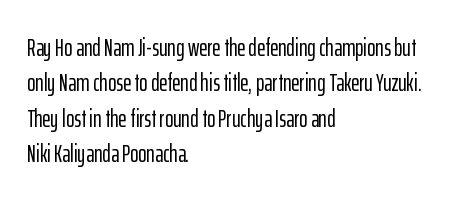
Q: Is the text italic (slanted)? A: No, it is upright.
Q: Is the text underlined? A: No.
Q: How is the paragraph aligned? A: Left-aligned.
Q: Is the spacing between letters normal or unusually wide? A: Normal.
Q: Is the spacing between lines tight, normal or loose? A: Normal.
